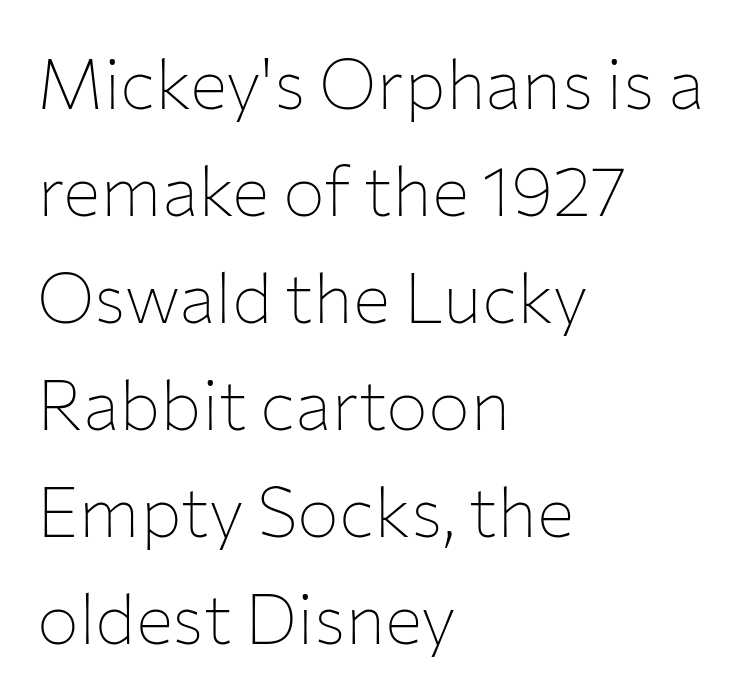
Layout note: lines flush left. Inter-character spacing is left at the font's built-in metrics. The lines sit at an ordinary, default distance from one another. Spacing verdict: proportional, widths tailored to each character. Is the type heavy? It reads as light-to-regular instead. A typesetter would mark this as roman, not italic.
